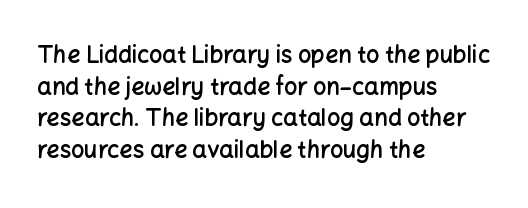
Q: Is the text bold? A: Semi-bold.
Q: Is the text italic (slanted)? A: No, it is upright.
Q: Is the text underlined? A: No.
Q: How is the paragraph aligned? A: Left-aligned.
Q: Is the spacing between letters normal or unusually wide? A: Normal.
Q: Is the spacing between lines tight, normal or loose? A: Normal.
